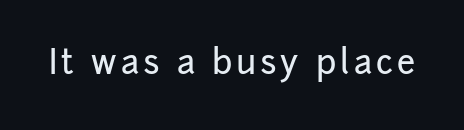
Here the designer chose a conventional face with non-uniform glyph widths. Vertical strokes here are truly vertical. A clean baseline with only descenders dipping below it. Unlike a traditional serif, this face leaves its strokes unadorned.
